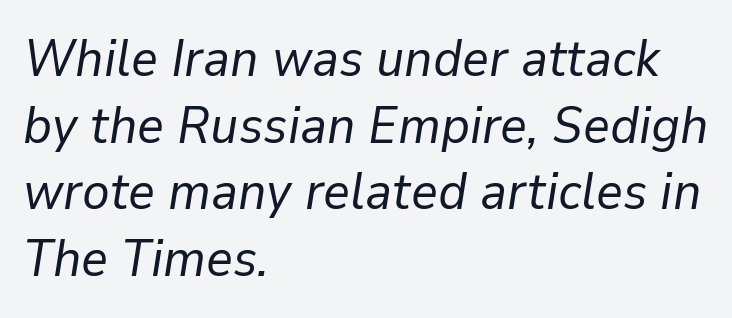
The gap between lines stays unmarked. Nobody touched the tracking dial on this one. Rendered with sloped, italic letterforms. Is the block centered? No — it sits flush against the left margin.
